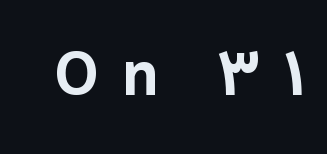
Bare-footed words on every line. The face used here is rendered with a markedly widened letterfit. Do the characters align in a grid? No, the font is proportional. Stroke terminals: plain, sans-serif.
